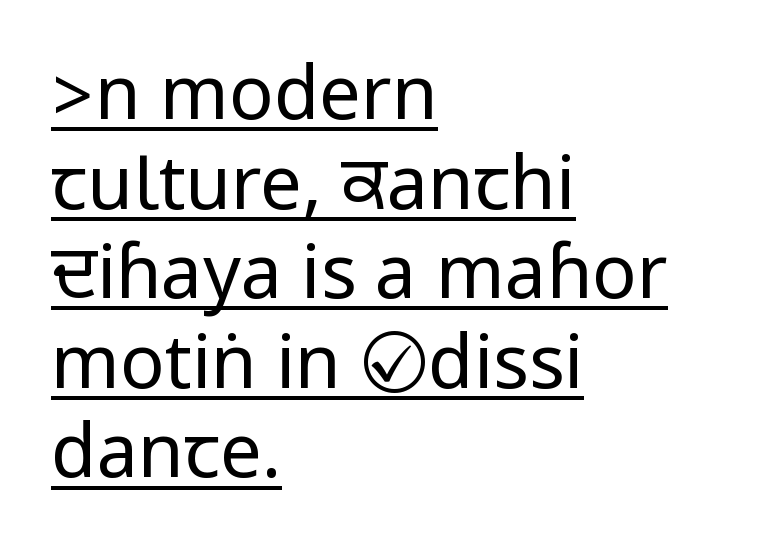
Examine the stroke ends and you'll find no serifs. The letters stand upright; this is a roman face. Quick note: underline on. Every row of glyphs begins at an identical x-position on the left.
